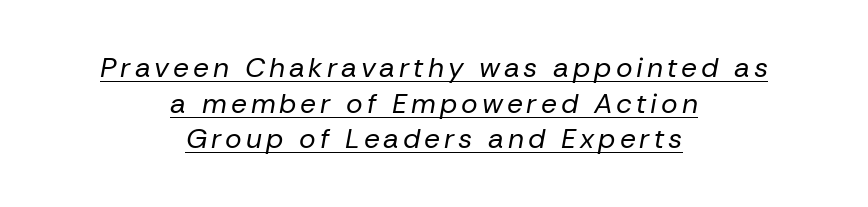
Both edges are ragged and mirror each other, which tells us the setting is centered. Designer's note — italics engaged. The typesetter has applied underlining to the passage shown. A typesetter would call this proportional, since set widths differ per character. Vertically, the passage feels balanced, rows spaced as you'd expect.
